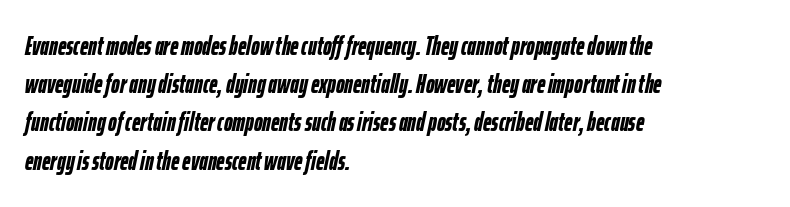
Words float on clear page, feet unadorned. If you drew a ruler down the left edge, every line would touch it. The tracking reads as untouched default to a designer's eye. Leading matches the norm, producing a regular column. The rendering uses a bold face; every stroke is thick and dark. The axis of the letterforms is tilted away from vertical.
